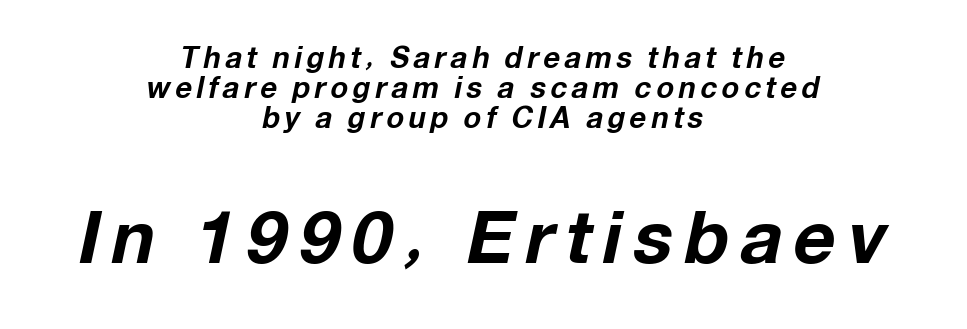
The image shows 73 px bold type, italic (leaning right); set centered, tight line spacing (1.03x), not underlined; the second (bottom) block is 2.52x larger; low stroke contrast and a medium x-height.
